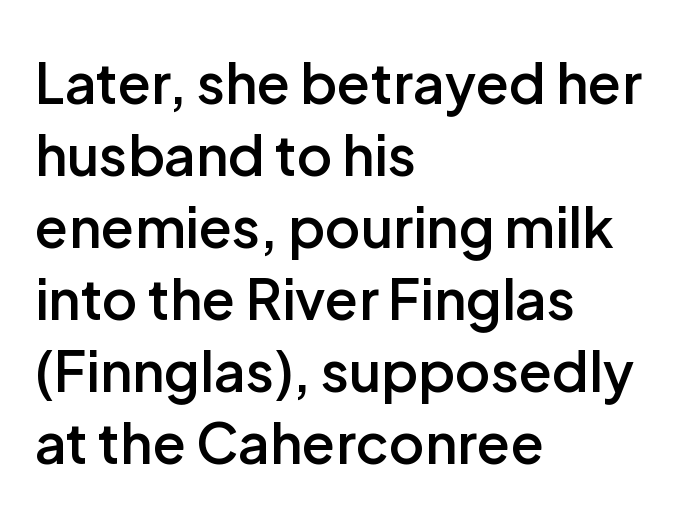
The image shows 55 px semibold sans-serif type, upright; set left-aligned, normal line spacing (1.31x), normal letter spacing, not underlined; low stroke contrast and a medium x-height.
